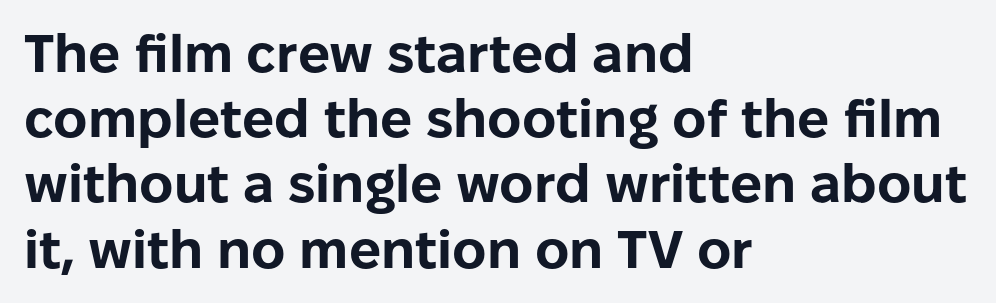
The image shows 53 px bold sans-serif type, upright; set left-aligned, line spacing 1.23x, normal letter spacing, not underlined; low stroke contrast and a medium x-height.
